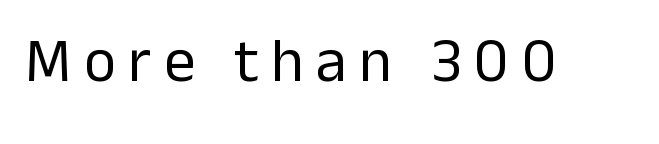
{"serif": "no", "italic": "no", "bold": "no", "weight": "regular", "width": "normal", "stroke_contrast": "low", "x_height": "medium", "monospaced": "no", "underline": "no", "letter_spacing": "wide", "letter_spacing_em": 0.2, "glyph_px": 62}
